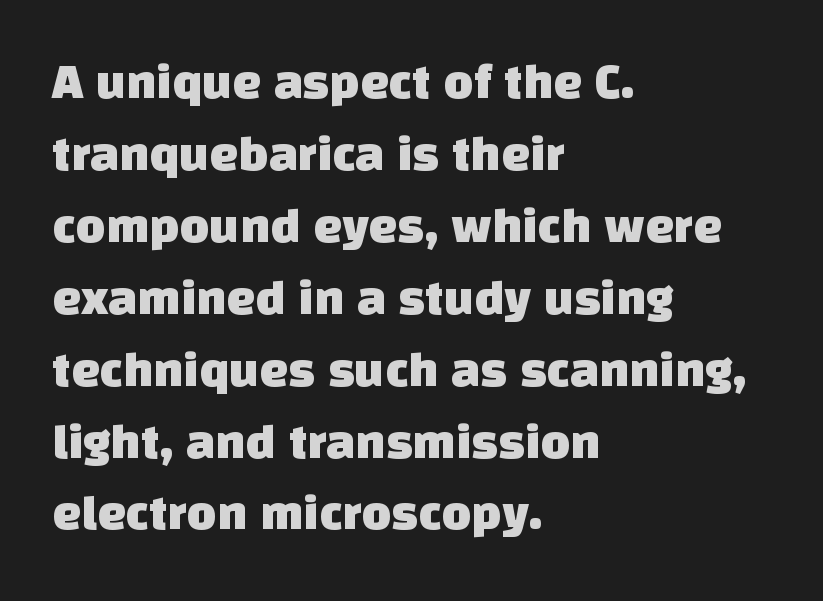
{"serif": "no", "width": "normal", "stroke_contrast": "low", "x_height": "large", "monospaced": "no", "underline": "no", "align": "left", "line_spacing": "normal", "line_spacing_ratio": 1.41, "letter_spacing": "normal", "letter_spacing_em": 0.0, "glyph_px": 51}
